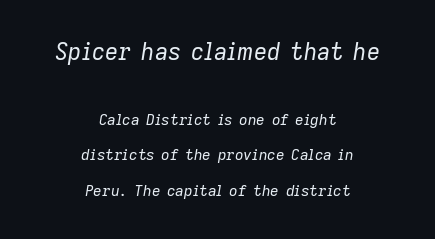
Counters stay open thanks to moderate or lighter strokes. Here the glyphs are tracked normally, forming tight word shapes. Is the block centered? Yes — each line is placed symmetrically about the middle. The leading is generous, giving the passage an open texture. Unmarked baselines from the first word to the last. If you drew a line through each stem, it would be angled.
